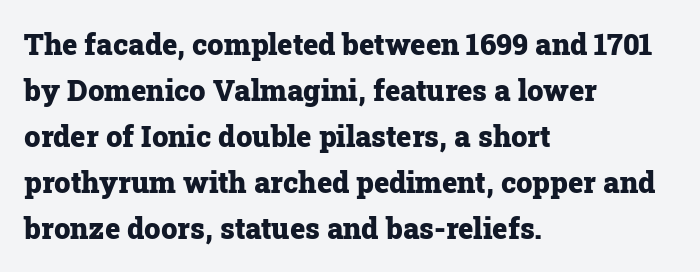
The foot of each line stays bare and open. These lines are set flush left with a ragged right edge. Are there feet on the stems? There are — it's a serif. The rendering keeps characters at their native spacing. You could not count columns in this text — the font is proportionally spaced. Horizontal bands of white between lines are of average thickness.
